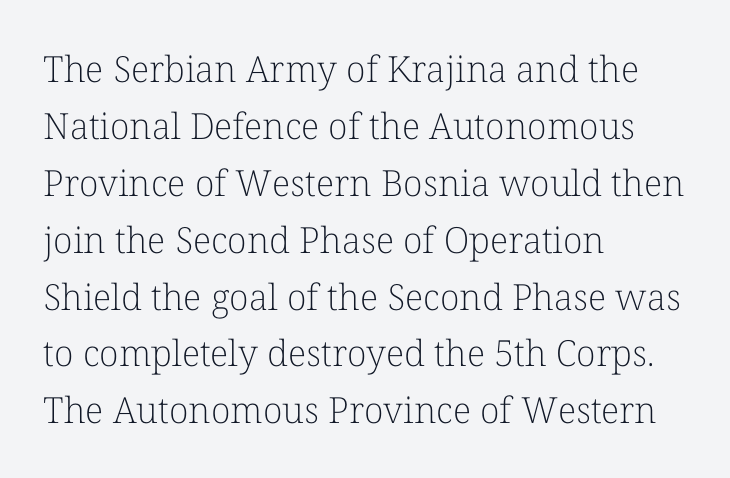
{"serif": "yes", "italic": "no", "bold": "no", "weight": "light", "width": "normal", "stroke_contrast": "low", "x_height": "medium", "monospaced": "no", "underline": "no", "align": "left", "line_spacing": "normal", "line_spacing_ratio": 1.58, "letter_spacing": "normal", "letter_spacing_em": 0.0, "glyph_px": 36}
